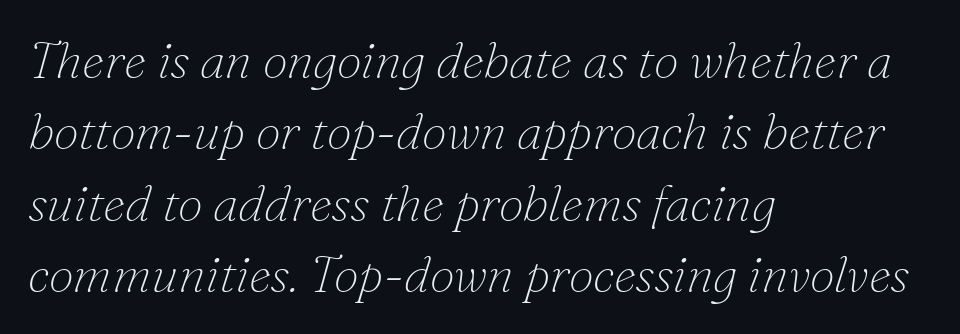
The image shows 51 px thin serif type, italic (leaning right); set left-aligned, normal line spacing (1.4x), normal letter spacing, not underlined; low stroke contrast and a small x-height.
